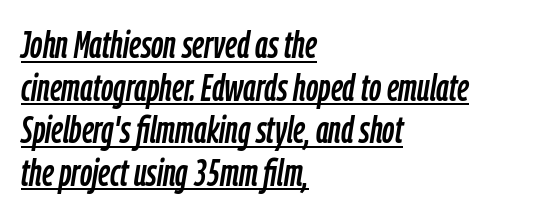
No extra tracking has been applied to these lines. Each letter keeps its own natural width here, so spacing adapts to shape. Underlining? Definitely there. In CSS terms this would be text-align: left. Tightly led — the rows are bunched. Slanted lettering throughout.
